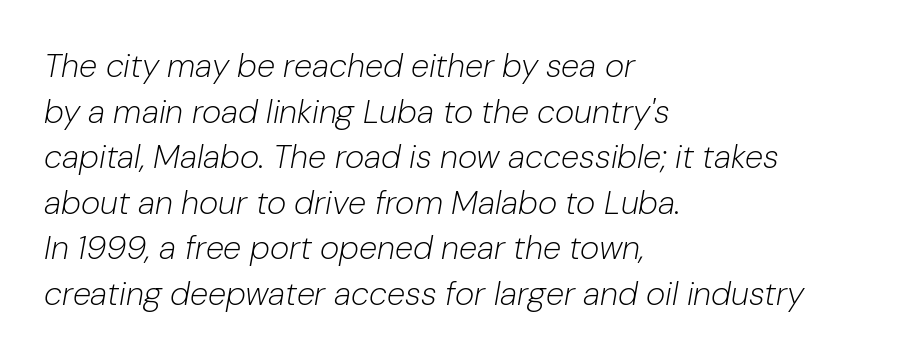
The image shows 33 px light type, italic (leaning right); set left-aligned, normal line spacing (1.38x), normal letter spacing, not underlined; low stroke contrast and a medium x-height.
